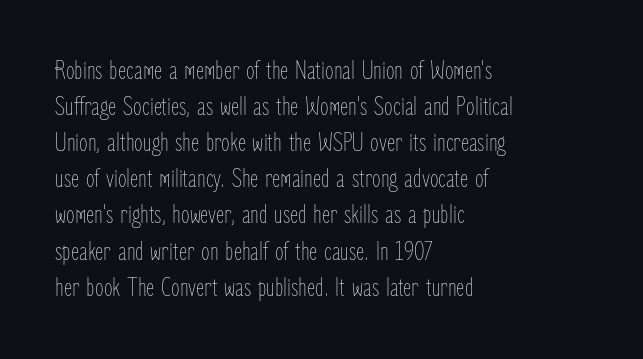
The image shows 28 px thin, condensed type, upright; set left-aligned, normal line spacing (1.29x), normal letter spacing, not underlined; low stroke contrast and a medium x-height.
